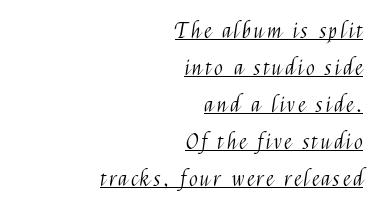
This sample is right-justified, so line beginnings fall wherever the words allow. Looks like someone drew a line under every word here. Stroke thickness stays within the range of a standard reading face or lighter. Interline gaps are of average width in this sample.
